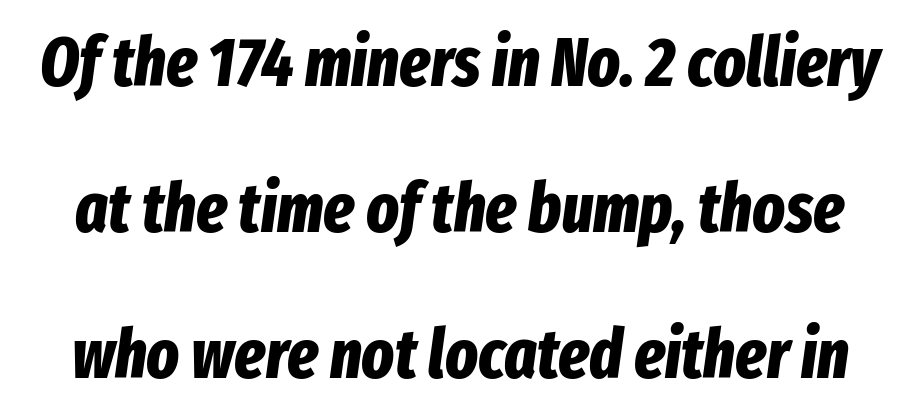
Yep, that's italic — everything's leaning. Summary of weight: heavy, a full bold. The foot of each line stays bare and open. The passage shown stacks its lines with a broad gap. Note the varied advance widths — an 'i' is clearly narrower than an 'm'. Here the glyphs are tracked normally, forming tight word shapes.
